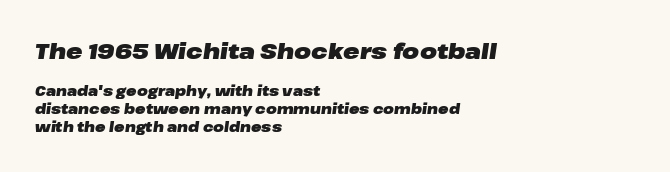
The image shows 22 px bold type, italic (leaning right); set left-aligned, normal line spacing (1.29x), normal letter spacing, not underlined; the first (top) block is 1.57x larger.
